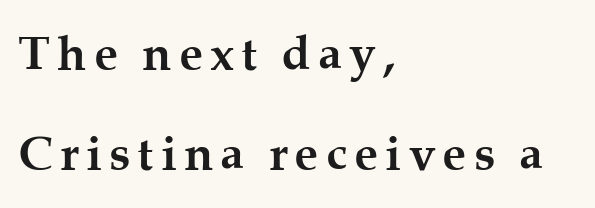
The image shows 48 px semibold serif type, upright; set left-aligned, loose line spacing (2.08x), not underlined; medium stroke contrast and a medium x-height.
